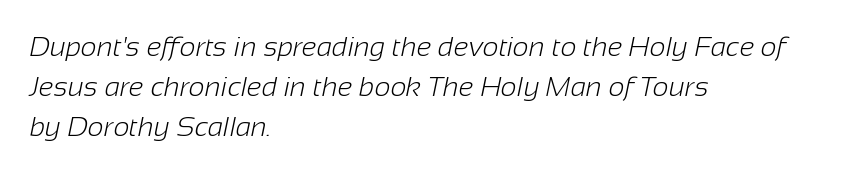
The image shows 28 px light sans-serif type; set left-aligned, normal line spacing (1.42x), normal letter spacing, not underlined; low stroke contrast and a medium x-height.
